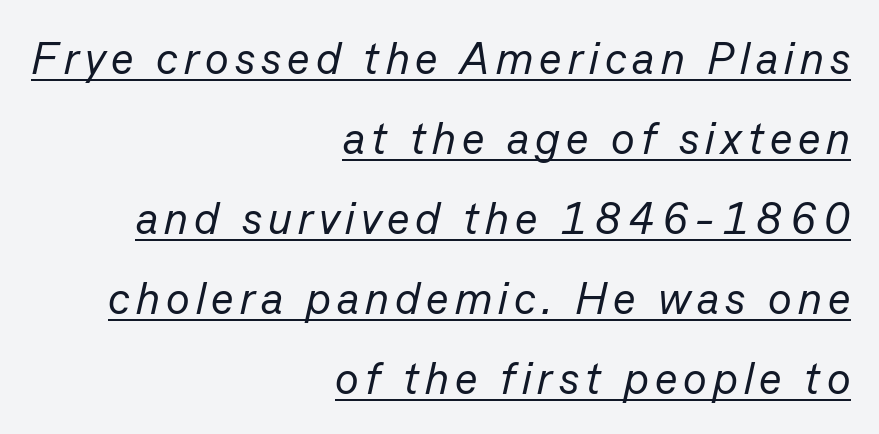
The image shows 44 px regular-weight type, italic (leaning right); set right-aligned, line spacing 1.82x, underlined; low stroke contrast and a medium x-height.
